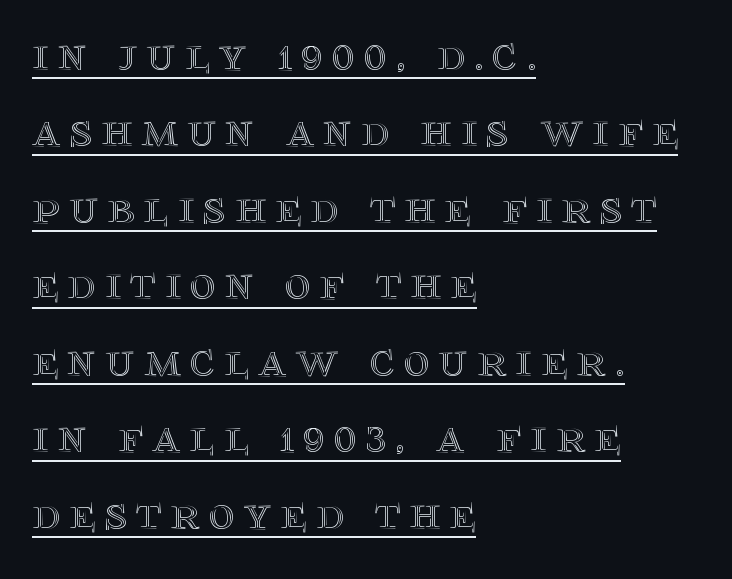
{"italic": "no", "width": "normal", "x_height": "large", "monospaced": "no", "underline": "yes", "align": "left", "line_spacing": "normal", "line_spacing_ratio": 1.56, "glyph_px": 49}
